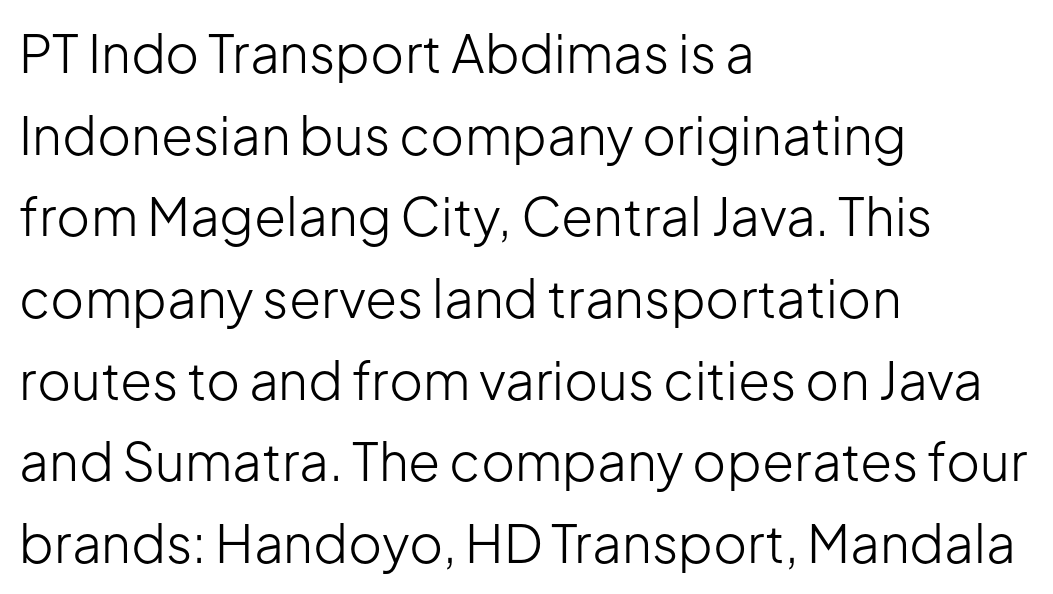
{"serif": "no", "italic": "no", "bold": "no", "weight": "light", "width": "normal", "stroke_contrast": "low", "x_height": "medium", "monospaced": "no", "underline": "no", "align": "left", "line_spacing": "normal", "line_spacing_ratio": 1.57, "letter_spacing": "normal", "letter_spacing_em": 0.0, "glyph_px": 52}
